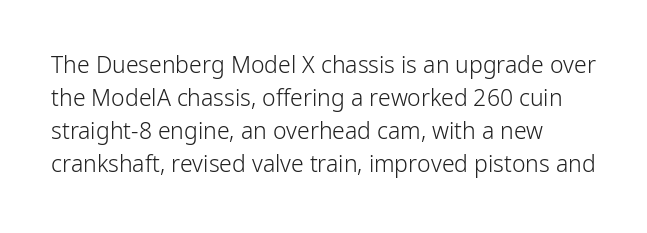
{"italic": "no", "bold": "no", "underline": "no", "line_spacing": "normal", "line_spacing_ratio": 1.44, "letter_spacing": "normal", "letter_spacing_em": 0.0, "glyph_px": 23}
